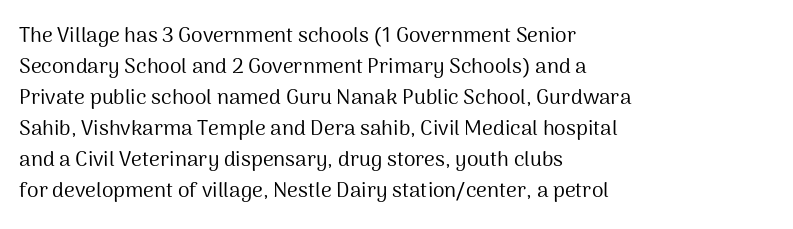
{"italic": "no", "bold": "no", "underline": "no", "align": "left", "line_spacing": "normal", "line_spacing_ratio": 1.48, "letter_spacing": "normal", "letter_spacing_em": 0.0, "glyph_px": 21}
